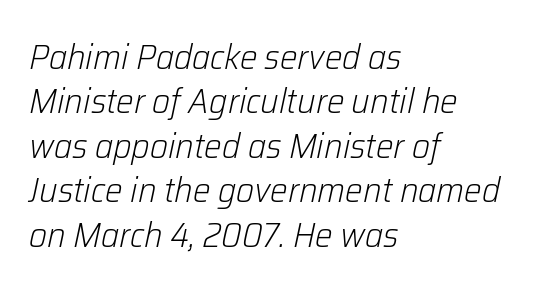
{"italic": "yes", "lean": "right", "slant_degrees": 12, "bold": "no", "weight": "light", "width": "normal", "stroke_contrast": "low", "x_height": "medium", "monospaced": "no", "underline": "no", "align": "left", "line_spacing": "normal", "line_spacing_ratio": 1.27, "letter_spacing": "normal", "letter_spacing_em": 0.0, "glyph_px": 35}
